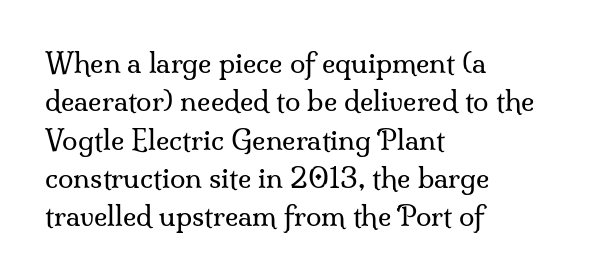
{"serif": "yes", "italic": "no", "bold": "no", "weight": "regular", "width": "normal", "stroke_contrast": "medium", "x_height": "small", "monospaced": "no", "underline": "no", "align": "left", "line_spacing": "normal", "line_spacing_ratio": 1.37, "letter_spacing": "normal", "letter_spacing_em": 0.0, "glyph_px": 28}
